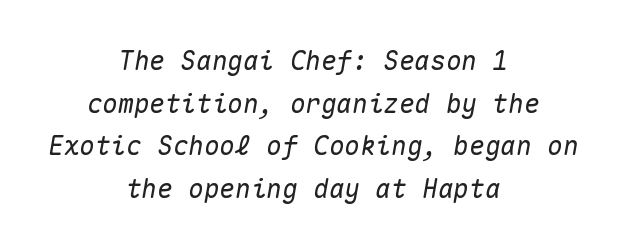
The image shows 26 px text type, italic (leaning right); set centered, normal line spacing (1.64x), normal letter spacing, not underlined.
